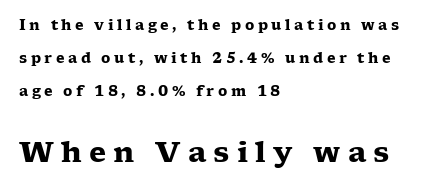
The image shows 28 px heavy, wide serif type, upright; set left-aligned, loose line spacing (2.34x), unusually wide letter spacing (+0.25 em), not underlined; the second (bottom) block is 2.0x larger; low stroke contrast and a medium x-height.
